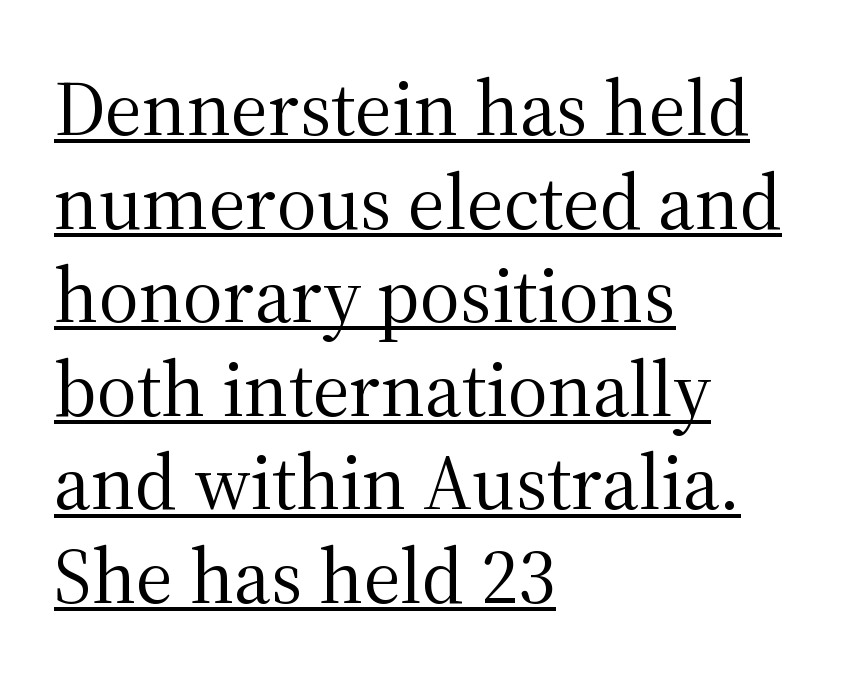
Q: Is the text bold? A: No.
Q: Is the text italic (slanted)? A: No, it is upright.
Q: Is the typeface a serif or a sans-serif typeface? A: Serif.
Q: Is the text underlined? A: Yes.
Q: How is the paragraph aligned? A: Left-aligned.
Q: Is the spacing between letters normal or unusually wide? A: Normal.
Q: Width (condensed, normal, or wide)? A: Normal.
Q: Stroke contrast? A: Medium.
Q: x-height? A: Medium.
Q: Monospaced? A: No.
